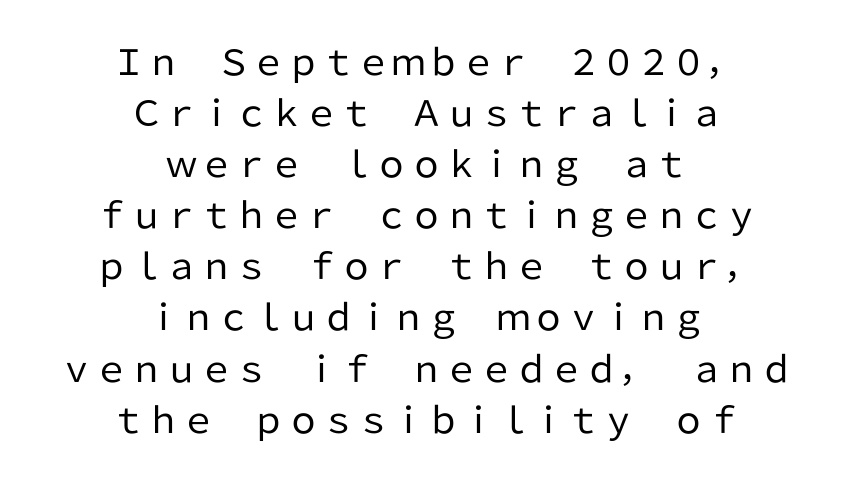
Q: Is the text bold? A: No.
Q: Is the text italic (slanted)? A: No, it is upright.
Q: Is the typeface a serif or a sans-serif typeface? A: Sans-serif.
Q: Is the text underlined? A: No.
Q: How is the paragraph aligned? A: Centered.
Q: Is the spacing between letters normal or unusually wide? A: Normal.
Q: Is the spacing between lines tight, normal or loose? A: Normal.
Q: Width (condensed, normal, or wide)? A: Normal.
Q: Stroke contrast? A: Low.
Q: x-height? A: Medium.
Q: Monospaced? A: No.
